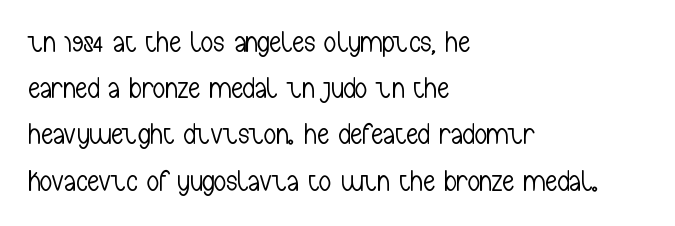
The image shows 30 px light, condensed sans-serif type, upright; set left-aligned, normal line spacing (1.54x), normal letter spacing, not underlined; low stroke contrast and a medium x-height.
